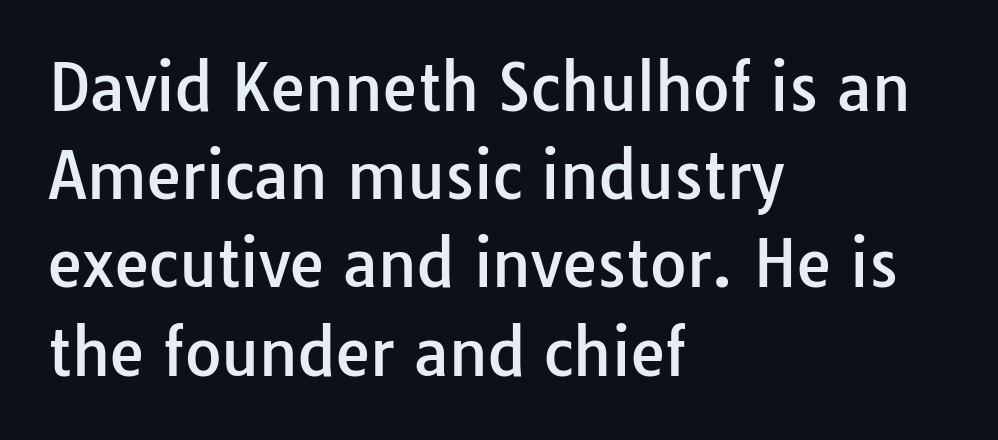
Q: Is the text italic (slanted)? A: No, it is upright.
Q: Is the typeface a serif or a sans-serif typeface? A: Sans-serif.
Q: Is the text underlined? A: No.
Q: How is the paragraph aligned? A: Left-aligned.
Q: Is the spacing between letters normal or unusually wide? A: Normal.
Q: Is the spacing between lines tight, normal or loose? A: Normal.
Q: Width (condensed, normal, or wide)? A: Normal.
Q: Stroke contrast? A: Low.
Q: x-height? A: Medium.
Q: Monospaced? A: No.
